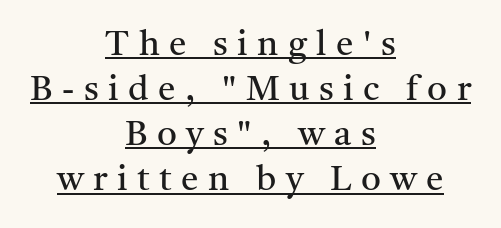
Q: Is the text bold? A: No.
Q: Is the text italic (slanted)? A: No, it is upright.
Q: Is the typeface a serif or a sans-serif typeface? A: Serif.
Q: Is the text underlined? A: Yes.
Q: How is the paragraph aligned? A: Centered.
Q: Is the spacing between letters normal or unusually wide? A: Unusually wide.
Q: Is the spacing between lines tight, normal or loose? A: Normal.
Q: Width (condensed, normal, or wide)? A: Normal.
Q: Stroke contrast? A: Medium.
Q: x-height? A: Medium.
Q: Monospaced? A: No.
